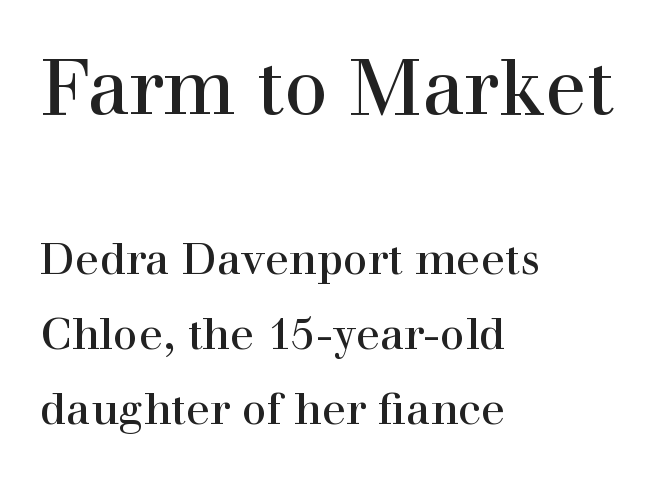
No letter is thick-stroked: the sample isn't bold. Old-style or modern, the face here clearly has serifs. Looks like regular typesetting: each glyph gets only the width it needs. Which chunk is bigger? The first one — the top block dwarfs the bottom. The text block is weighted toward the left margin, trailing off unevenly rightward.
